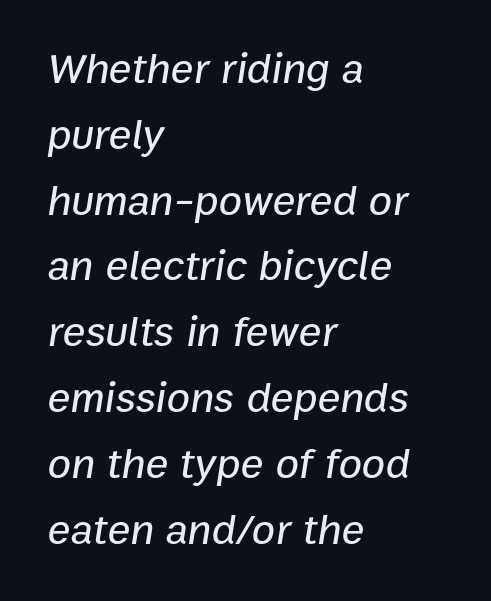
Q: Is the text italic (slanted)? A: Yes, it leans right by about 9 degrees.
Q: Is the text underlined? A: No.
Q: How is the paragraph aligned? A: Left-aligned.
Q: Is the spacing between letters normal or unusually wide? A: Normal.
Q: Is the spacing between lines tight, normal or loose? A: Normal.
Q: Width (condensed, normal, or wide)? A: Normal.
Q: Stroke contrast? A: Low.
Q: x-height? A: Medium.
Q: Monospaced? A: No.
